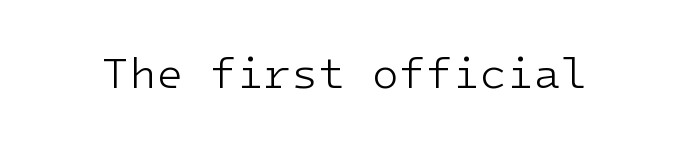
Short note: letters normally spaced. This sample uses a sans-serif face. The lettering stays uniformly vertical, giving the passage a roman look. Check the space under the baseline: it is left empty.
